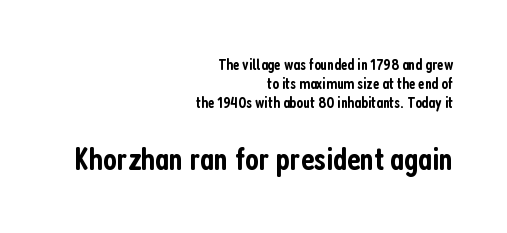
The image shows 33 px semibold, condensed sans-serif type, upright; set right-aligned, line spacing 1.18x, normal letter spacing, not underlined; the second (bottom) block is 2.06x larger; low stroke contrast and a medium x-height.
